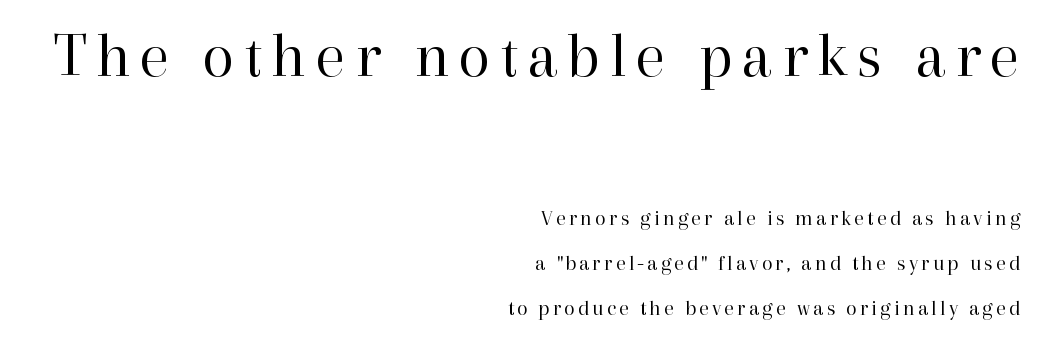
{"serif": "yes", "italic": "no", "bold": "no", "weight": "regular", "width": "normal", "stroke_contrast": "high", "x_height": "medium", "monospaced": "no", "underline": "no", "align": "right", "line_spacing": "loose", "line_spacing_ratio": 2.04, "larger_block": "first", "size_ratio": 3.0, "glyph_px": 66}
